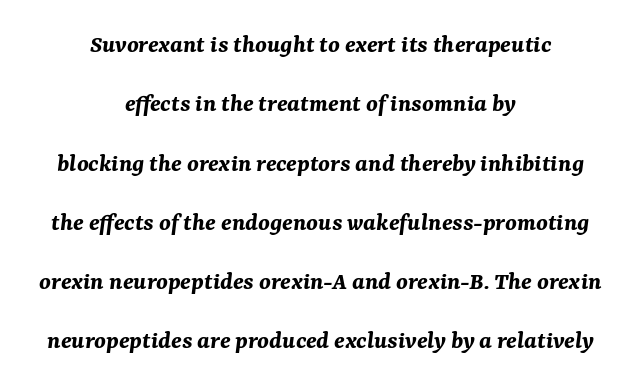
{"italic": "yes", "lean": "right", "slant_degrees": 7, "bold": "yes", "underline": "no", "align": "center", "line_spacing": "loose", "line_spacing_ratio": 2.28, "letter_spacing": "normal", "letter_spacing_em": 0.0, "glyph_px": 26}
